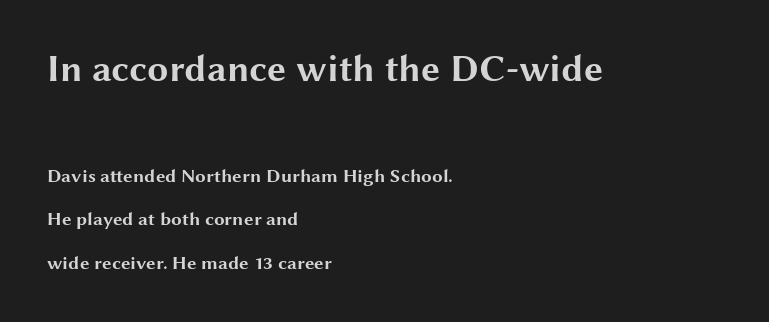
{"serif": "no", "italic": "no", "bold": "yes", "weight": "bold", "width": "wide", "stroke_contrast": "medium", "x_height": "medium", "monospaced": "no", "underline": "no", "align": "left", "line_spacing": "loose", "line_spacing_ratio": 2.3, "letter_spacing": "normal", "letter_spacing_em": 0.0, "larger_block": "first", "size_ratio": 2.0, "glyph_px": 38}
